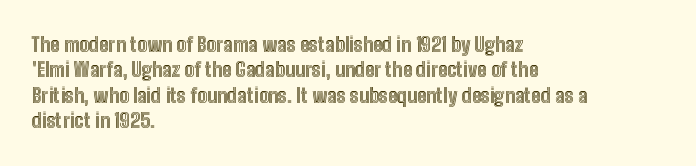
Layout note: lines flush left. The zone under the glyphs is completely vacant. The gaps between neighbouring characters are ordinary and unremarkable. Ascenders rise straight up at ninety degrees. Leading matches the norm, producing a regular column.
